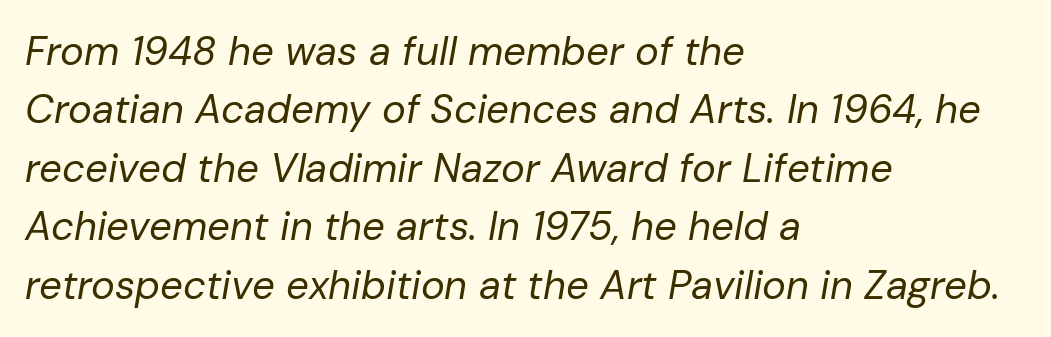
Q: Is the text bold? A: No.
Q: Is the text italic (slanted)? A: Yes, it leans right by about 10 degrees.
Q: Is the text underlined? A: No.
Q: How is the paragraph aligned? A: Left-aligned.
Q: Is the spacing between letters normal or unusually wide? A: Normal.
Q: Is the spacing between lines tight, normal or loose? A: Normal.
Q: Width (condensed, normal, or wide)? A: Normal.
Q: Stroke contrast? A: Low.
Q: x-height? A: Medium.
Q: Monospaced? A: No.
